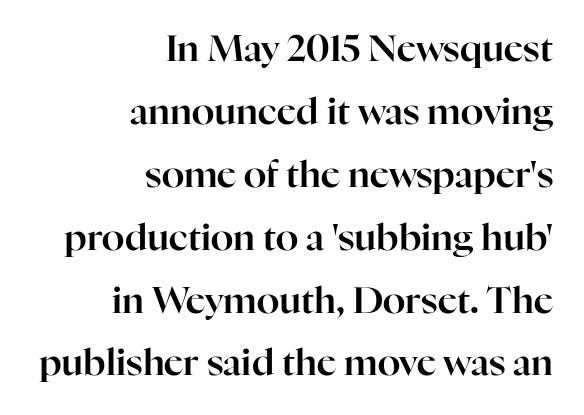
The image shows 37 px serif type, upright; set right-aligned, normal line spacing (1.7x), normal letter spacing, not underlined; high stroke contrast and a medium x-height.
